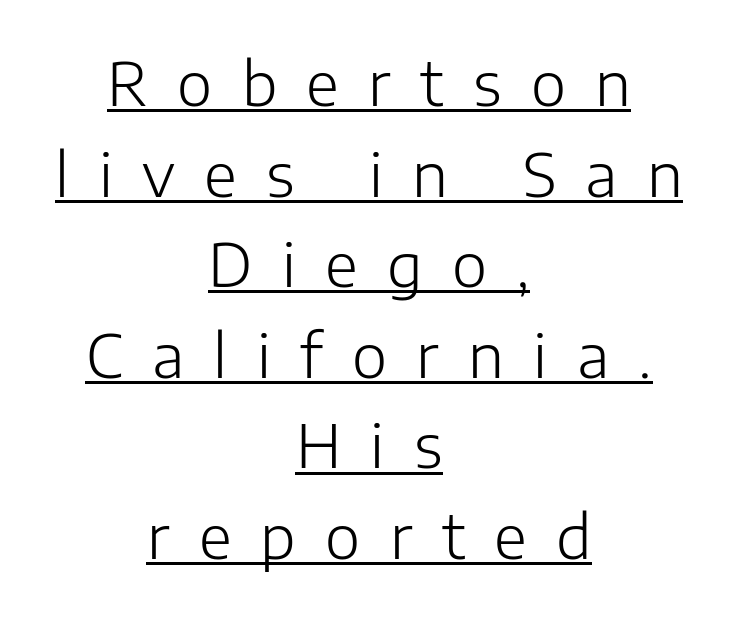
{"serif": "no", "italic": "no", "bold": "no", "weight": "light", "width": "normal", "stroke_contrast": "low", "x_height": "medium", "monospaced": "no", "underline": "yes", "align": "center", "line_spacing": "normal", "line_spacing_ratio": 1.51, "letter_spacing": "wide", "letter_spacing_em": 0.49, "glyph_px": 60}
